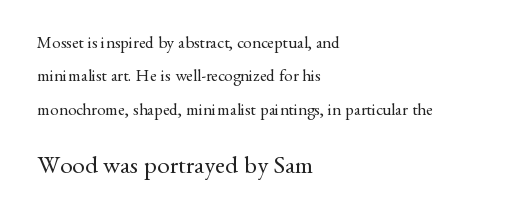
The image shows 25 px text type, upright; set left-aligned, loose line spacing (1.96x), normal letter spacing, not underlined; the second (bottom) block is 1.47x larger.
